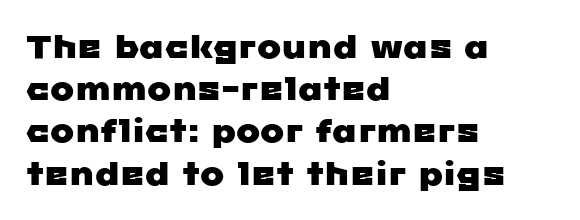
Q: Is the typeface a serif or a sans-serif typeface? A: Sans-serif.
Q: Is the text underlined? A: No.
Q: How is the paragraph aligned? A: Left-aligned.
Q: Is the spacing between letters normal or unusually wide? A: Normal.
Q: Is the spacing between lines tight, normal or loose? A: Normal.
Q: Width (condensed, normal, or wide)? A: Wide.
Q: Stroke contrast? A: Low.
Q: x-height? A: Medium.
Q: Monospaced? A: No.
